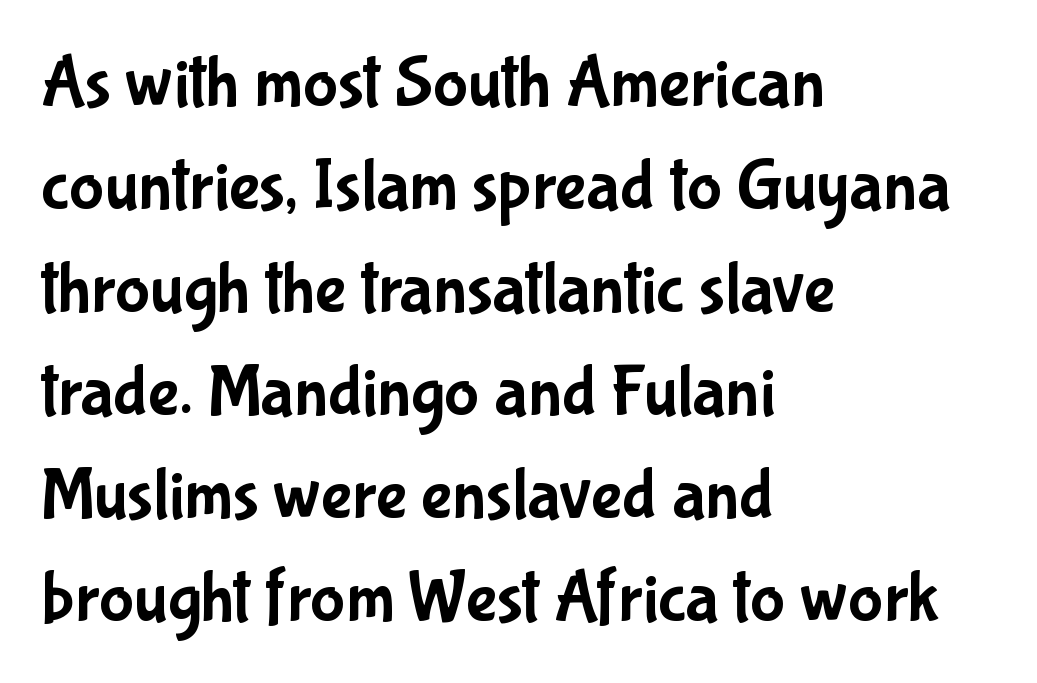
{"serif": "no", "italic": "no", "width": "condensed", "stroke_contrast": "low", "x_height": "medium", "monospaced": "no", "underline": "no", "align": "left", "line_spacing": "normal", "line_spacing_ratio": 1.41, "letter_spacing": "normal", "letter_spacing_em": 0.0, "glyph_px": 73}
